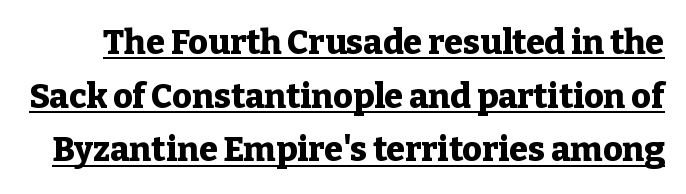
Q: Is the text bold? A: Yes.
Q: Is the text italic (slanted)? A: No, it is upright.
Q: Is the typeface a serif or a sans-serif typeface? A: Serif.
Q: Is the text underlined? A: Yes.
Q: Is the spacing between letters normal or unusually wide? A: Normal.
Q: Is the spacing between lines tight, normal or loose? A: Normal.
Q: Width (condensed, normal, or wide)? A: Normal.
Q: Stroke contrast? A: Low.
Q: x-height? A: Medium.
Q: Monospaced? A: No.
